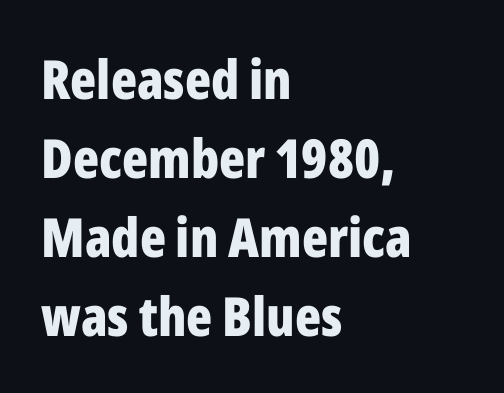
Q: Is the text bold? A: Yes.
Q: Is the text italic (slanted)? A: No, it is upright.
Q: Is the typeface a serif or a sans-serif typeface? A: Sans-serif.
Q: Is the text underlined? A: No.
Q: How is the paragraph aligned? A: Left-aligned.
Q: Is the spacing between letters normal or unusually wide? A: Normal.
Q: Is the spacing between lines tight, normal or loose? A: Normal.
Q: Width (condensed, normal, or wide)? A: Condensed.
Q: Stroke contrast? A: Low.
Q: x-height? A: Medium.
Q: Monospaced? A: No.
